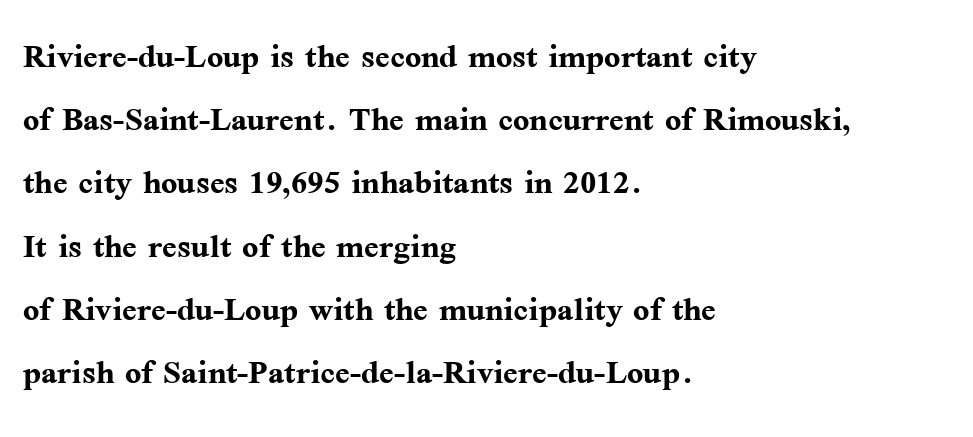
Q: Is the text bold? A: Yes.
Q: Is the text italic (slanted)? A: No, it is upright.
Q: Is the typeface a serif or a sans-serif typeface? A: Serif.
Q: Is the text underlined? A: No.
Q: How is the paragraph aligned? A: Left-aligned.
Q: Is the spacing between letters normal or unusually wide? A: Normal.
Q: Is the spacing between lines tight, normal or loose? A: Normal.
Q: Width (condensed, normal, or wide)? A: Normal.
Q: Stroke contrast? A: Medium.
Q: x-height? A: Medium.
Q: Monospaced? A: No.
